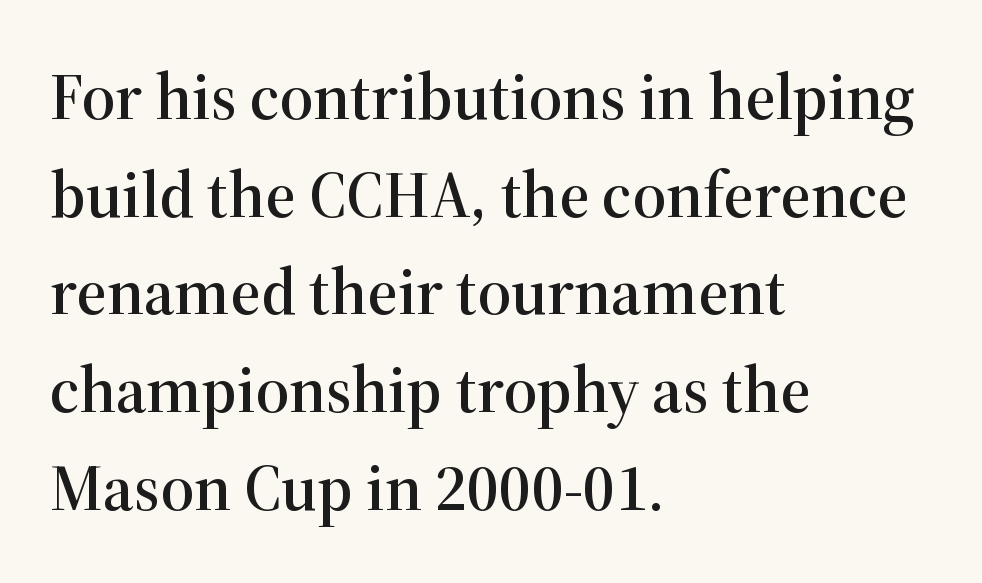
The image shows 66 px serif type, upright; set left-aligned, normal line spacing (1.48x), normal letter spacing, not underlined; high stroke contrast and a medium x-height.
